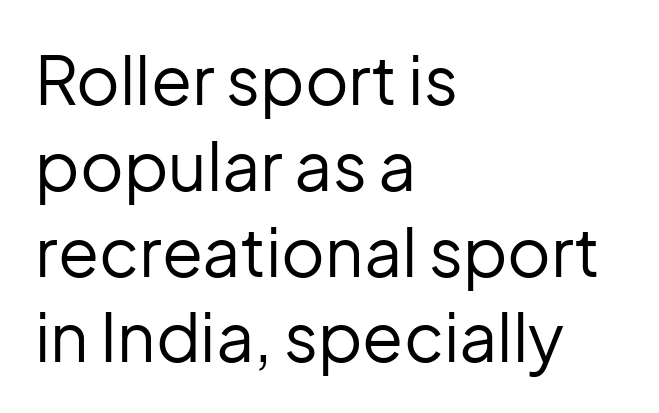
Q: Is the text bold? A: No.
Q: Is the text italic (slanted)? A: No, it is upright.
Q: Is the typeface a serif or a sans-serif typeface? A: Sans-serif.
Q: Is the text underlined? A: No.
Q: How is the paragraph aligned? A: Left-aligned.
Q: Is the spacing between letters normal or unusually wide? A: Normal.
Q: Is the spacing between lines tight, normal or loose? A: Normal.
Q: Width (condensed, normal, or wide)? A: Normal.
Q: Stroke contrast? A: Low.
Q: x-height? A: Medium.
Q: Monospaced? A: No.
